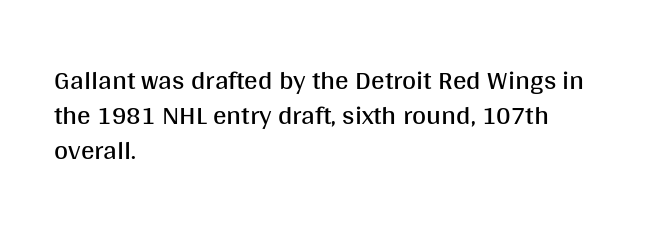
Q: Is the text bold? A: No.
Q: Is the text italic (slanted)? A: No, it is upright.
Q: Is the text underlined? A: No.
Q: How is the paragraph aligned? A: Left-aligned.
Q: Is the spacing between letters normal or unusually wide? A: Normal.
Q: Is the spacing between lines tight, normal or loose? A: Normal.
